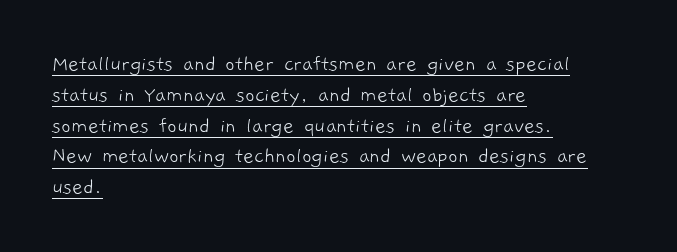
Q: Is the text bold? A: No.
Q: Is the text underlined? A: Yes.
Q: How is the paragraph aligned? A: Left-aligned.
Q: Is the spacing between letters normal or unusually wide? A: Normal.
Q: Is the spacing between lines tight, normal or loose? A: Normal.
